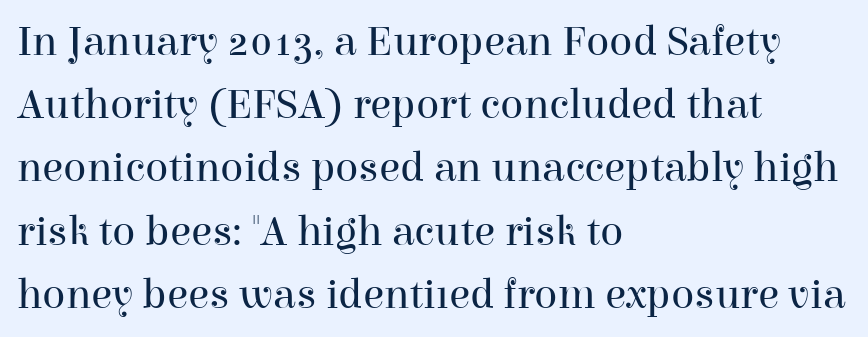
The image shows 43 px regular-weight serif type, upright; set left-aligned, normal line spacing (1.47x), normal letter spacing, not underlined; high stroke contrast and a medium x-height.
